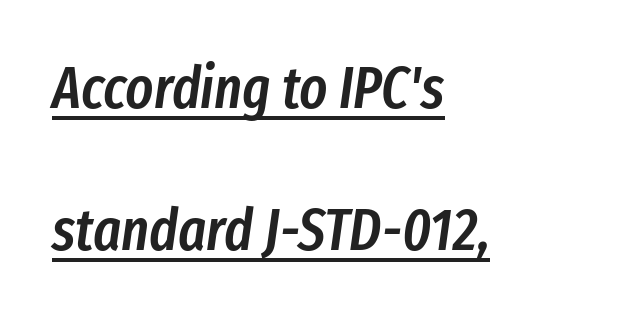
Q: Is the text bold? A: Semi-bold.
Q: Is the text italic (slanted)? A: Yes, it leans right by about 8 degrees.
Q: Is the text underlined? A: Yes.
Q: How is the paragraph aligned? A: Left-aligned.
Q: Is the spacing between letters normal or unusually wide? A: Normal.
Q: Is the spacing between lines tight, normal or loose? A: Loose.
Q: Width (condensed, normal, or wide)? A: Condensed.
Q: Stroke contrast? A: Low.
Q: x-height? A: Medium.
Q: Monospaced? A: No.
